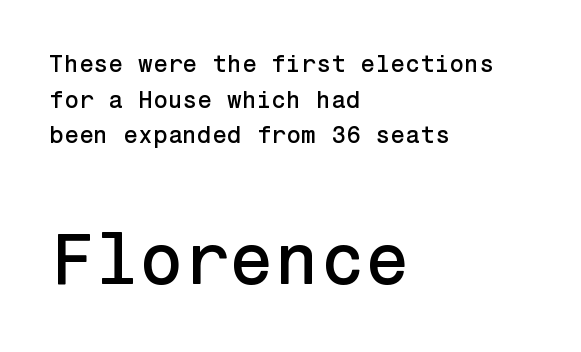
Notice how the passage keeps a crisp vertical edge on the left only. Posture: upright roman. Here the glyphs are tracked normally, forming tight word shapes. The lower block of text is set noticeably larger than the block above it.
